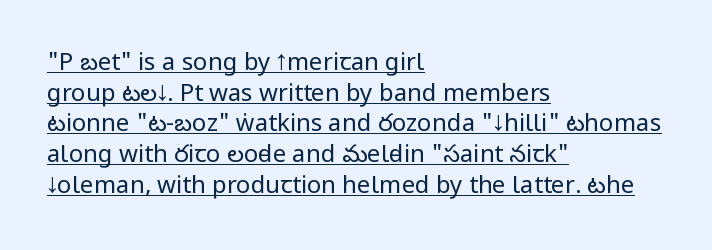
{"italic": "no", "bold": "no", "underline": "yes", "align": "left", "line_spacing": "normal", "line_spacing_ratio": 1.28, "letter_spacing": "normal", "letter_spacing_em": 0.0, "glyph_px": 24}
